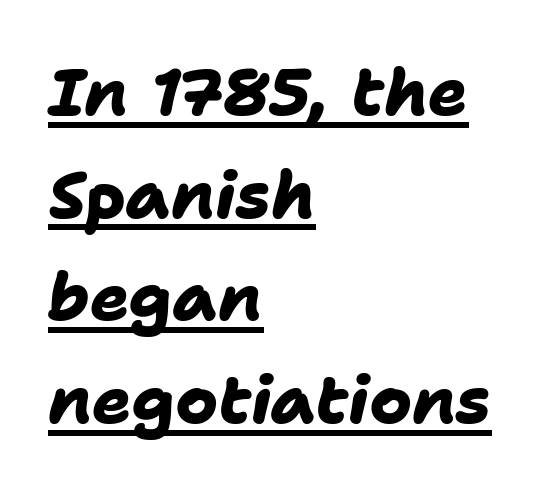
The image shows 65 px heavy sans-serif type; set left-aligned, normal line spacing (1.58x), normal letter spacing, underlined; low stroke contrast and a medium x-height.
